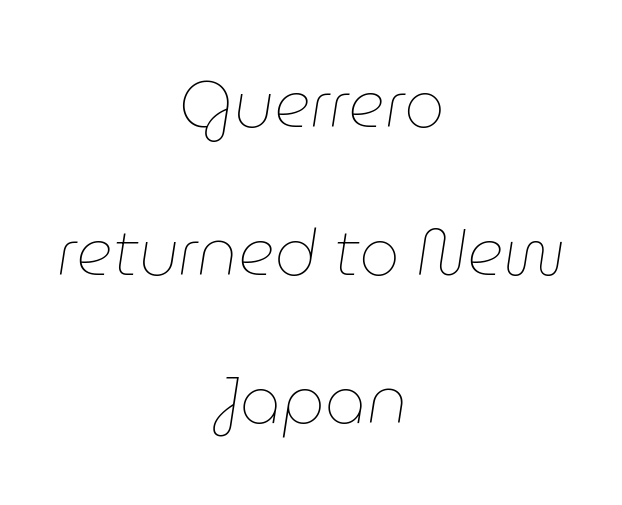
Q: Is the text bold? A: No.
Q: Is the text italic (slanted)? A: Yes, it leans right by about 9 degrees.
Q: Is the text underlined? A: No.
Q: How is the paragraph aligned? A: Centered.
Q: Is the spacing between letters normal or unusually wide? A: Normal.
Q: Is the spacing between lines tight, normal or loose? A: Loose.
Q: Width (condensed, normal, or wide)? A: Normal.
Q: Stroke contrast? A: Low.
Q: x-height? A: Medium.
Q: Monospaced? A: No.
